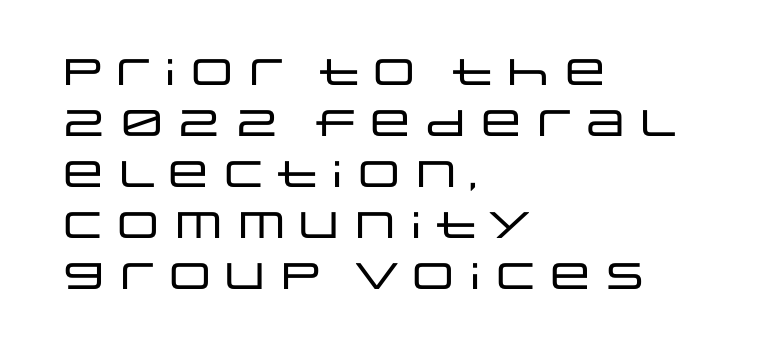
Reading down the block, your eye returns to a fixed left position each line. Descenders are the only things crossing below the line. When letters stand straight like this, we call the style roman or upright. Regular leading.
